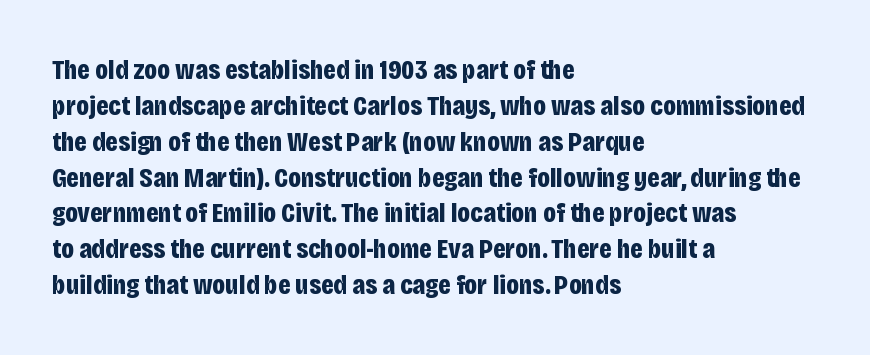
Does the copy run flush right? No — it runs flush left. Looks like regular typesetting: each glyph gets only the width it needs. Note: no serifs on the glyphs. The letters stand upright; this is a roman face. The space between consecutive lines is moderate. The words here are not underlined.
